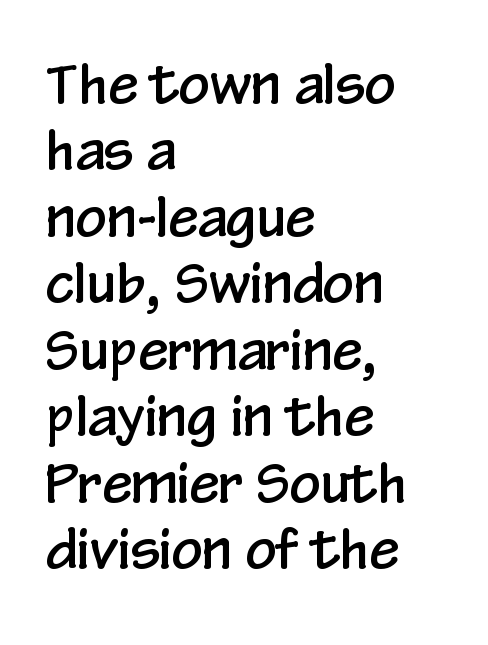
{"serif": "no", "italic": "no", "width": "condensed", "stroke_contrast": "low", "x_height": "medium", "monospaced": "no", "underline": "no", "align": "left", "line_spacing_ratio": 1.23, "letter_spacing": "normal", "letter_spacing_em": 0.0, "glyph_px": 54}
